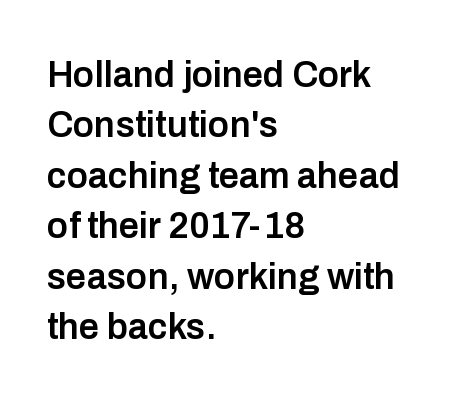
Looks like regular typesetting: each glyph gets only the width it needs. Look at the stroke-to-counter ratio: somewhat heavy, a semibold. Decoration check: the copy has no underline. Is this a sans? Yes — the strokes have no serifs. Alignment: flush left. The lettering holds an erect, upright posture throughout.
